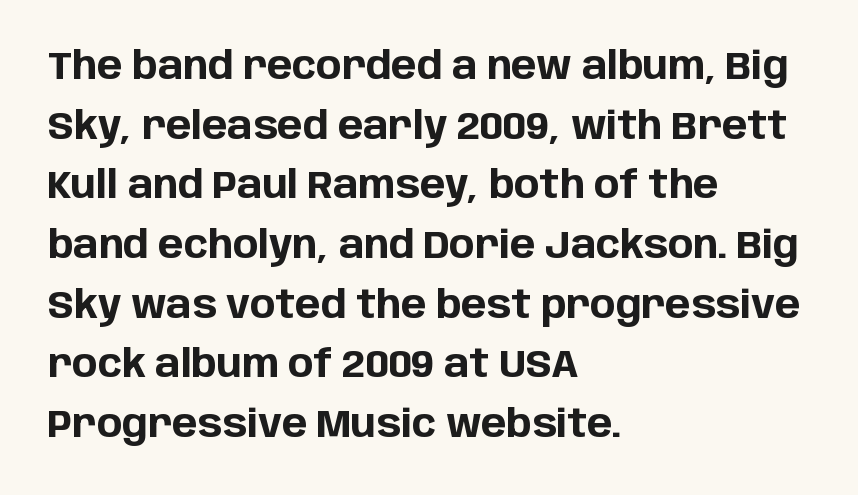
Q: Is the text bold? A: Yes.
Q: Is the text italic (slanted)? A: No, it is upright.
Q: Is the typeface a serif or a sans-serif typeface? A: Sans-serif.
Q: Is the text underlined? A: No.
Q: How is the paragraph aligned? A: Left-aligned.
Q: Is the spacing between letters normal or unusually wide? A: Normal.
Q: Is the spacing between lines tight, normal or loose? A: Normal.
Q: Width (condensed, normal, or wide)? A: Normal.
Q: Stroke contrast? A: Low.
Q: x-height? A: Large.
Q: Monospaced? A: No.
